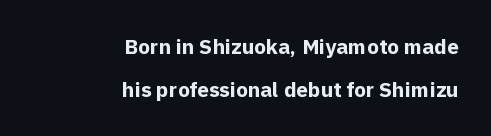
The image shows 21 px bold type, upright; set right-aligned, loose line spacing (2.07x), normal letter spacing, not underlined.
